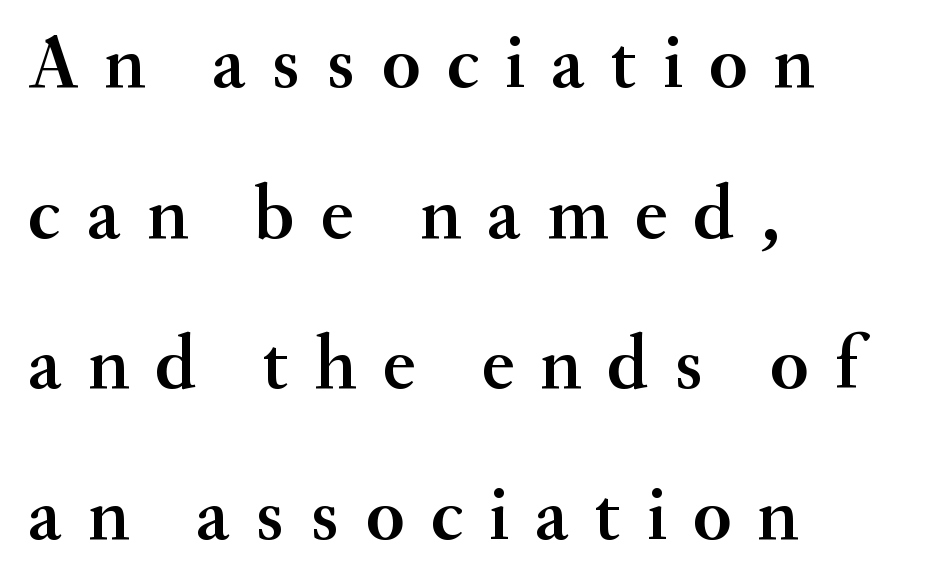
{"serif": "yes", "italic": "no", "width": "normal", "stroke_contrast": "medium", "x_height": "small", "monospaced": "no", "underline": "no", "align": "left", "line_spacing": "loose", "line_spacing_ratio": 1.93, "letter_spacing": "wide", "letter_spacing_em": 0.33, "glyph_px": 78}
